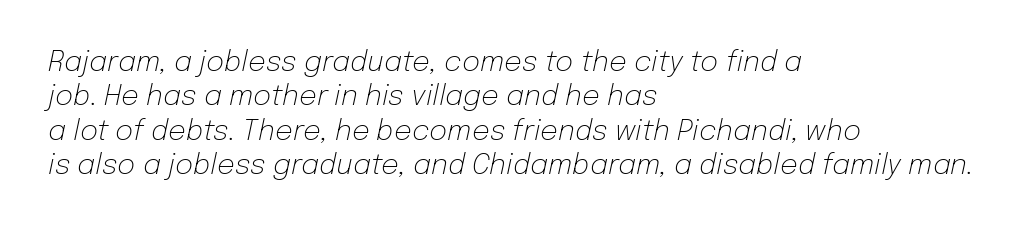
Compared with typical body copy, the letter spacing here is the same. Looking at the ascenders, they clearly lean. A typesetter would call this proportional, since set widths differ per character. Heft: none added — not bold. Lines of text with bare space underneath.
